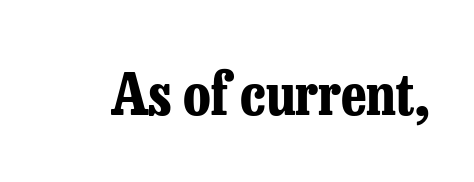
{"serif": "yes", "italic": "no", "bold": "yes", "weight": "bold", "width": "condensed", "stroke_contrast": "low", "x_height": "medium", "monospaced": "no", "underline": "no", "letter_spacing": "normal", "letter_spacing_em": 0.0, "glyph_px": 58}
